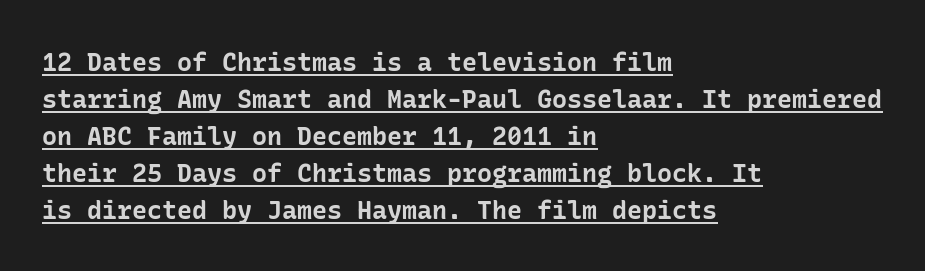
{"italic": "no", "bold": "yes", "underline": "yes", "align": "left", "line_spacing": "normal", "line_spacing_ratio": 1.48, "letter_spacing": "normal", "letter_spacing_em": 0.0, "glyph_px": 25}
